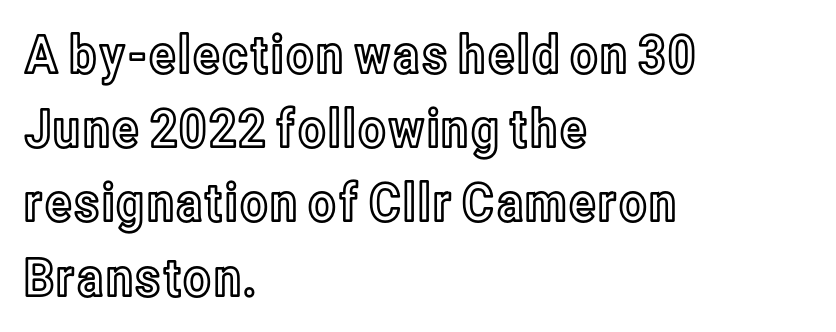
The image shows 53 px condensed type, upright; set left-aligned, normal line spacing (1.4x), normal letter spacing, not underlined; a medium x-height.
